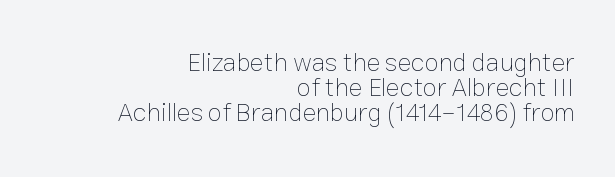
The image shows 26 px text type, upright; set right-aligned, tight line spacing (0.96x), normal letter spacing, not underlined.
